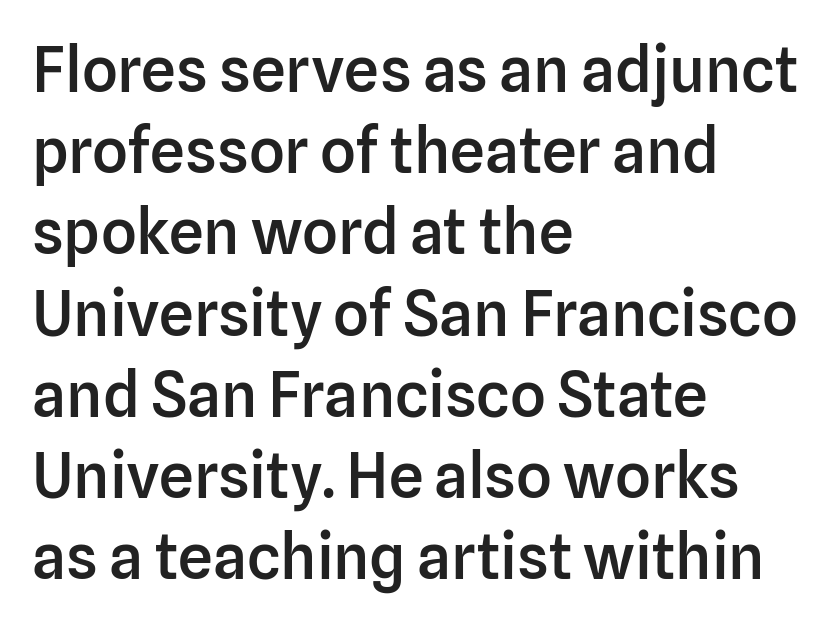
{"serif": "no", "italic": "no", "bold": "semi", "weight": "semibold", "width": "normal", "stroke_contrast": "low", "x_height": "medium", "monospaced": "no", "underline": "no", "align": "left", "line_spacing": "normal", "line_spacing_ratio": 1.31, "letter_spacing": "normal", "letter_spacing_em": 0.0, "glyph_px": 62}
